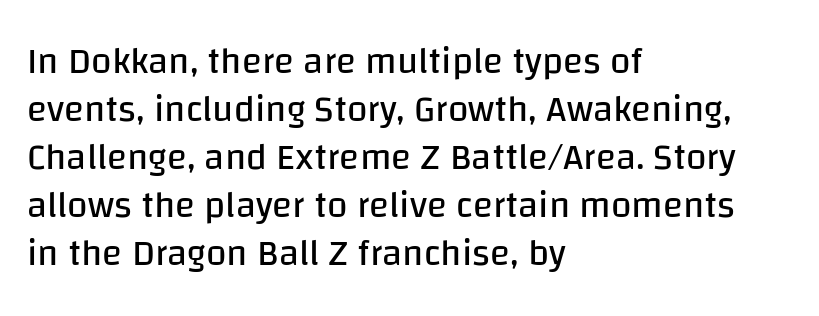
The rendering uses natural spacing where letterforms have individual widths. Are there feet on the stems? There aren't — it's a sans. The type sits square on the baseline with zero lean. Honestly, the row spacing looks completely unremarkable.
